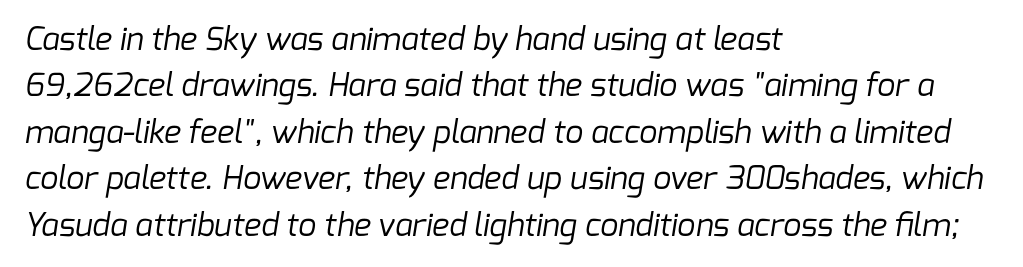
A typesetter would call this leading conventional body-copy spacing. Think of a printed novel: that variable character pitch is what you see here. If you drew a ruler down the left edge, every line would touch it. Nothing unusual about the tracking: characters are spaced as the font intends. Stroke mass is kept to a normal reading level or below. Plain, unruled lines of type.
